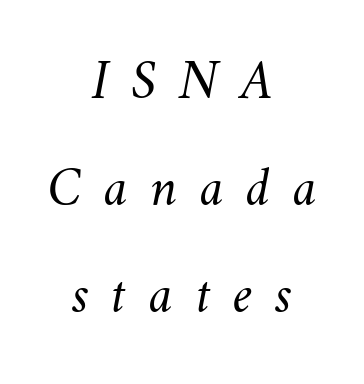
Weight class: somewhere from thin through regular. Lines of text with bare space underneath. There is plenty of visible air inserted between adjacent glyphs. The setting favours the middle, as headings and verse often do. Is this a fixed-width face? No — the glyphs have proportional, varying widths.
